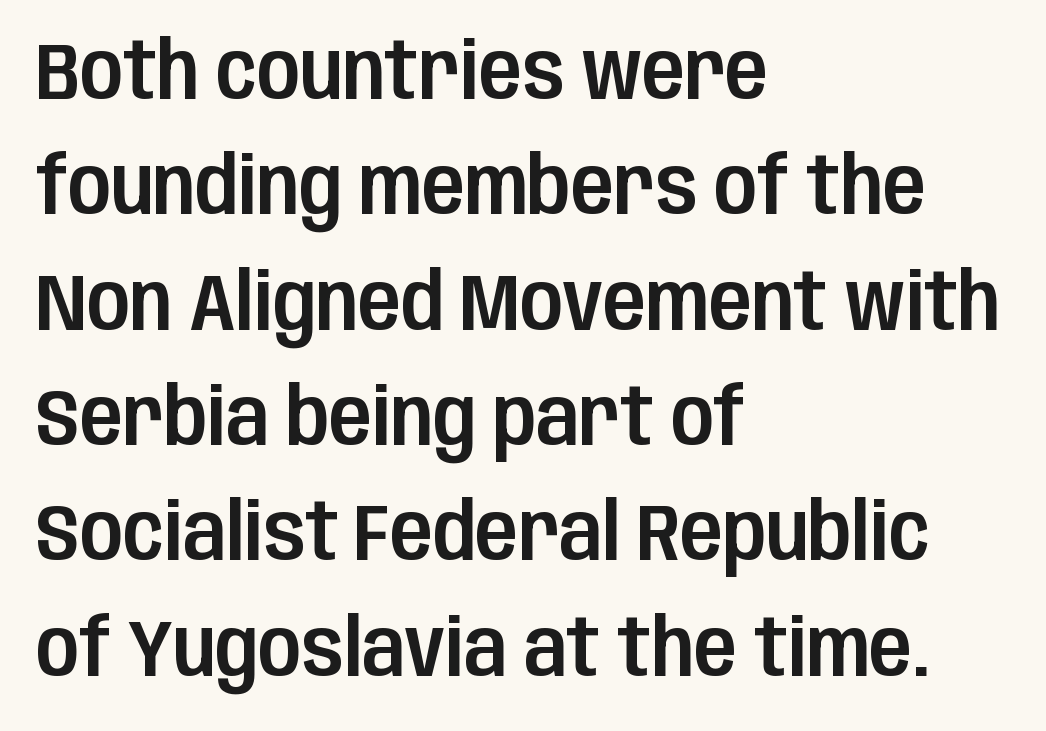
The image shows 79 px condensed sans-serif type, upright; set left-aligned, normal line spacing (1.46x), normal letter spacing, not underlined; low stroke contrast and a large x-height.
